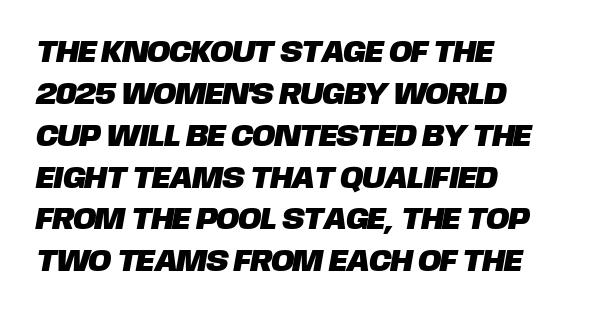
{"serif": "no", "width": "normal", "stroke_contrast": "low", "x_height": "large", "monospaced": "no", "underline": "no", "align": "left", "line_spacing": "normal", "line_spacing_ratio": 1.35, "letter_spacing": "normal", "letter_spacing_em": 0.0, "glyph_px": 31}
